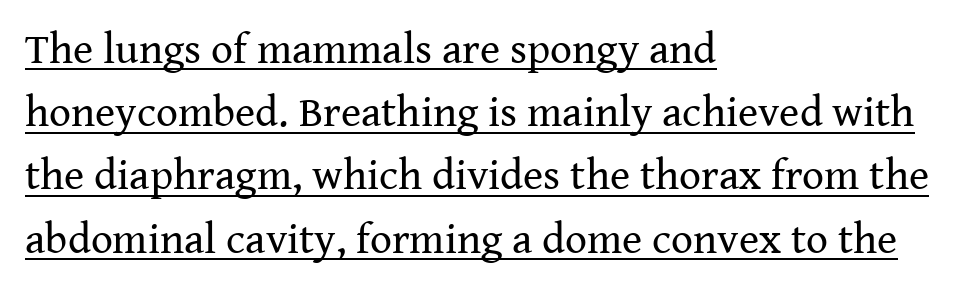
The image shows 43 px regular-weight serif type, upright; set left-aligned, normal line spacing (1.47x), normal letter spacing, underlined; medium stroke contrast and a medium x-height.
